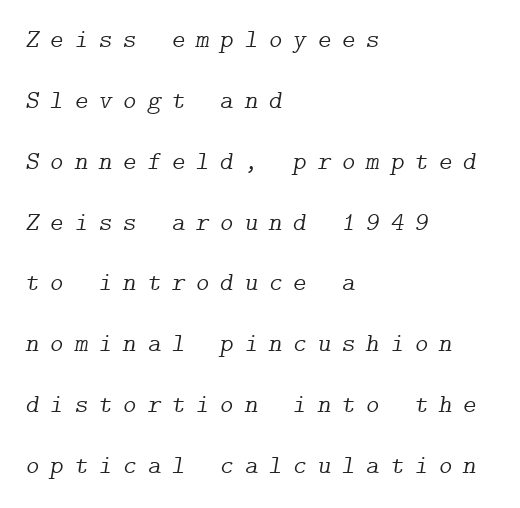
The image shows 26 px text type, italic (leaning right); set left-aligned, loose line spacing (2.34x), unusually wide letter spacing (+0.41 em), not underlined.
